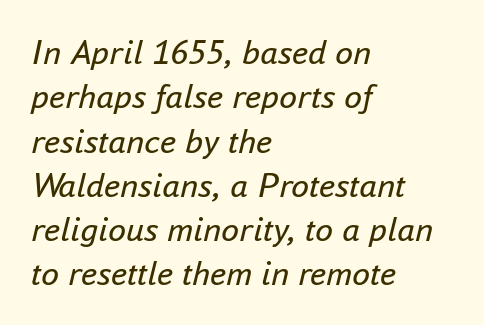
{"italic": "yes", "lean": "right", "slant_degrees": 16, "bold": "no", "weight": "regular", "width": "normal", "stroke_contrast": "low", "x_height": "small", "monospaced": "no", "underline": "no", "align": "left", "line_spacing_ratio": 1.23, "letter_spacing": "normal", "letter_spacing_em": 0.0, "glyph_px": 36}
